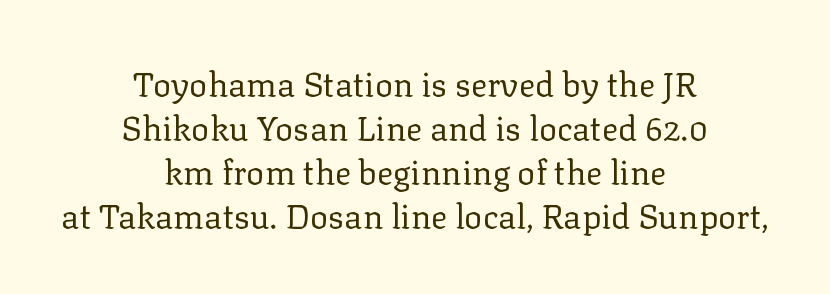
The image shows 34 px regular-weight serif type, upright; set centered, normal line spacing (1.29x), normal letter spacing, not underlined; low stroke contrast and a medium x-height.
